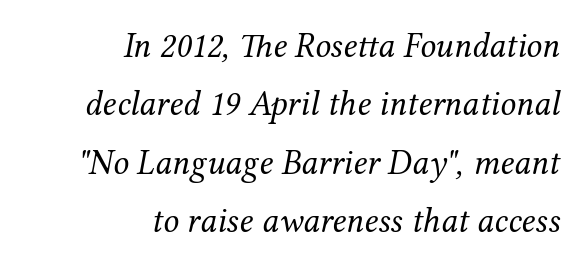
In CSS terms this would be text-align: right. Successive baselines arrive at the customary interval. Short note: letters normally spaced. It's the slanting kind of type. Looks like regular typesetting: each glyph gets only the width it needs.
